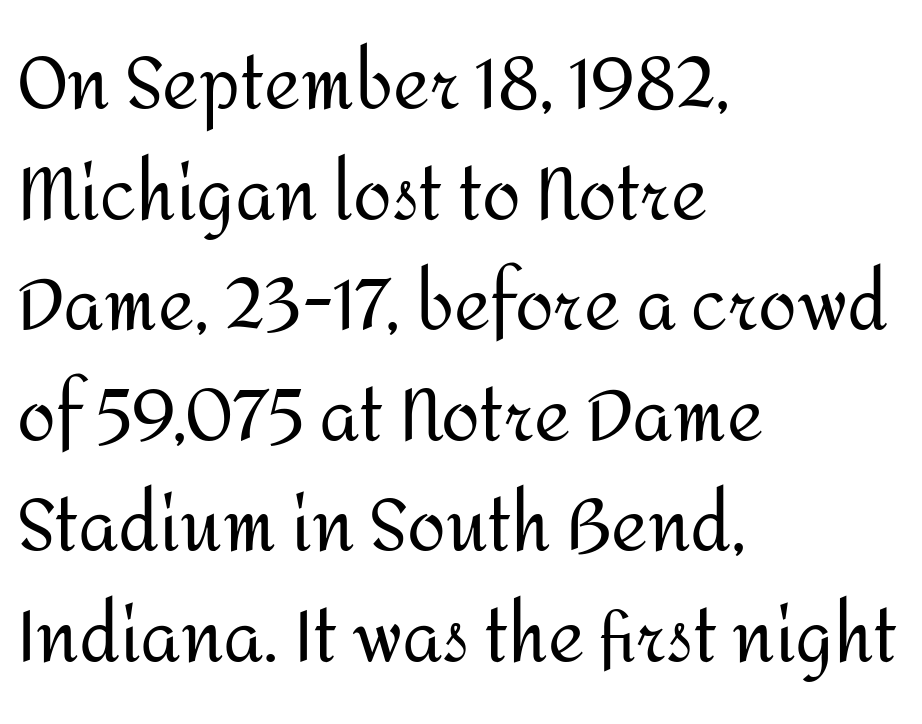
Q: Is the text bold? A: No.
Q: Is the text italic (slanted)? A: No, it is upright.
Q: Is the typeface a serif or a sans-serif typeface? A: Sans-serif.
Q: Is the text underlined? A: No.
Q: How is the paragraph aligned? A: Left-aligned.
Q: Is the spacing between letters normal or unusually wide? A: Normal.
Q: Is the spacing between lines tight, normal or loose? A: Normal.
Q: Width (condensed, normal, or wide)? A: Normal.
Q: Stroke contrast? A: Medium.
Q: x-height? A: Medium.
Q: Monospaced? A: No.
